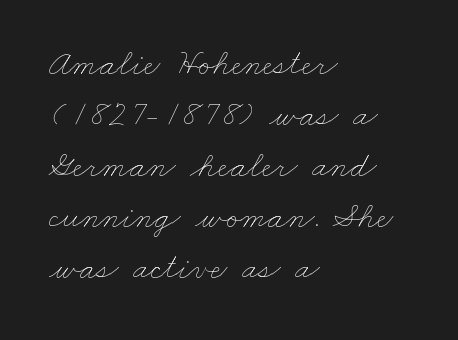
Q: Is the text bold? A: No.
Q: Is the text underlined? A: No.
Q: How is the paragraph aligned? A: Left-aligned.
Q: Is the spacing between letters normal or unusually wide? A: Normal.
Q: Is the spacing between lines tight, normal or loose? A: Normal.
Q: Width (condensed, normal, or wide)? A: Wide.
Q: Stroke contrast? A: Low.
Q: x-height? A: Small.
Q: Monospaced? A: No.
